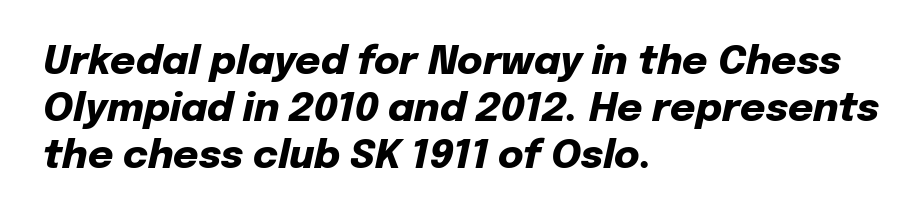
Emphasis by weight is at full strength: bold. Is the type slanted? Yes — the strokes lean at a clear angle. A clean baseline with only descenders dipping below it. Horizontally, the lines are justified to the leading edge only. The type is set solid horizontally, with unmodified tracking. Proportional: the letters do not fall into vertical columns.
